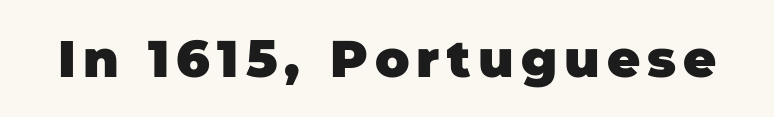
{"serif": "no", "bold": "yes", "weight": "heavy", "width": "normal", "stroke_contrast": "low", "x_height": "large", "monospaced": "no", "underline": "no", "glyph_px": 51}
